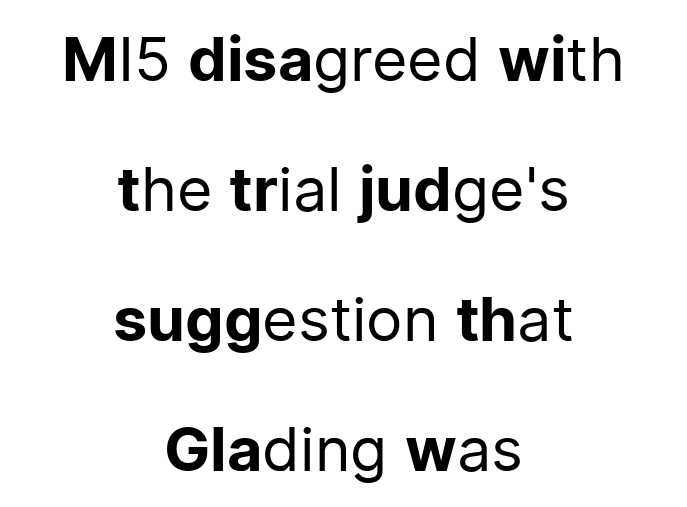
{"serif": "no", "italic": "no", "bold": "no", "weight": "regular", "width": "normal", "stroke_contrast": "low", "x_height": "medium", "monospaced": "no", "underline": "no", "align": "center", "line_spacing": "loose", "line_spacing_ratio": 2.13, "letter_spacing": "normal", "letter_spacing_em": 0.0, "glyph_px": 61}
